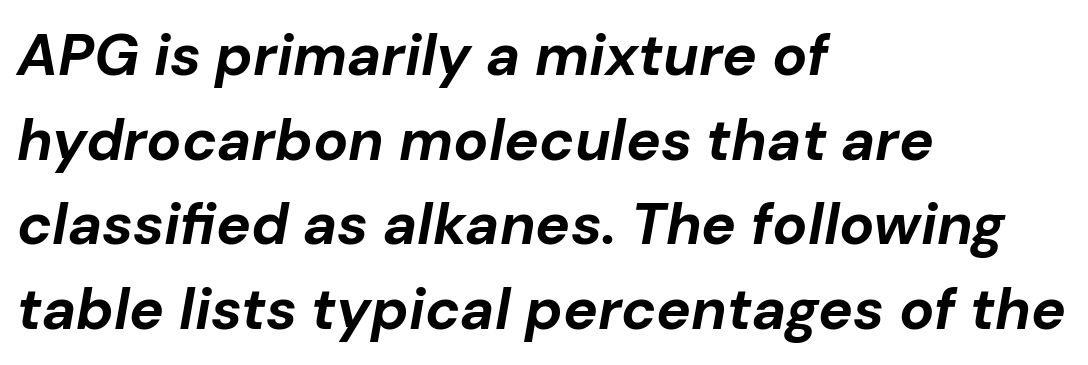
The letters advance in unequal steps, a hallmark of proportional type. Heavy, bold letterforms. In terms of posture, this sample is oblique. The face used here is rendered with its standard letterfit. These lines sit exactly where default settings would place them.
